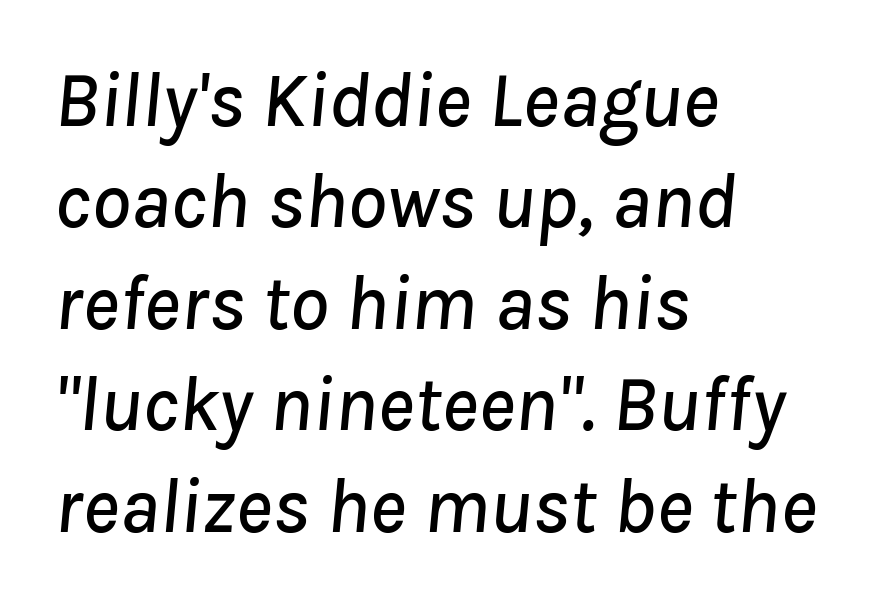
Q: Is the text italic (slanted)? A: Yes, it leans right by about 8 degrees.
Q: Is the text underlined? A: No.
Q: How is the paragraph aligned? A: Left-aligned.
Q: Is the spacing between letters normal or unusually wide? A: Normal.
Q: Is the spacing between lines tight, normal or loose? A: Normal.
Q: Width (condensed, normal, or wide)? A: Normal.
Q: Stroke contrast? A: Low.
Q: x-height? A: Medium.
Q: Monospaced? A: No.
